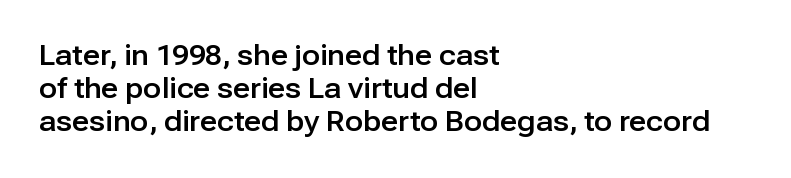
Every row of glyphs begins at an identical x-position on the left. These lines were composed using upright roman letters. Standard letterfit; no display-style spreading of the glyphs. The glyphs are unaccompanied by any horizontal stroke below them.
